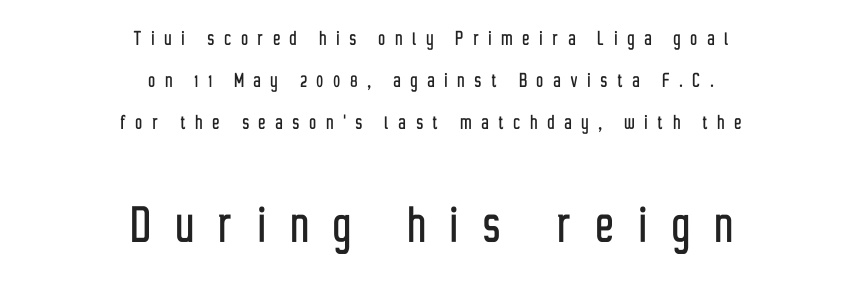
Bigger letters appear in the bottom chunk; the top chunk is reduced. These lines are composed in type without serifs. Leftover space on each line is divided equally before and after the words. Proportional: the letters do not fall into vertical columns. If you drew a line through each stem, it would be perfectly vertical. Substantial extra tracking has been applied to these lines.
